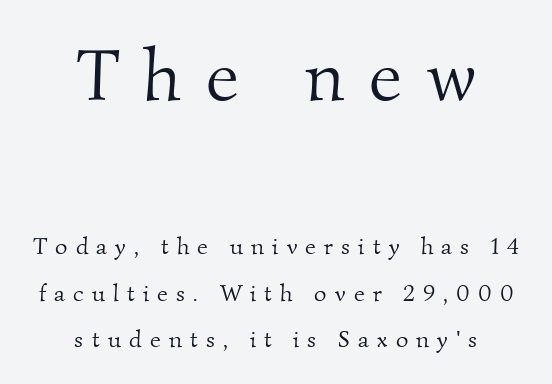
{"serif": "yes", "bold": "no", "weight": "light", "width": "normal", "stroke_contrast": "medium", "x_height": "small", "monospaced": "no", "underline": "no", "align": "center", "line_spacing": "loose", "line_spacing_ratio": 1.95, "letter_spacing": "wide", "letter_spacing_em": 0.34, "larger_block": "first", "size_ratio": 3.04, "glyph_px": 73}
